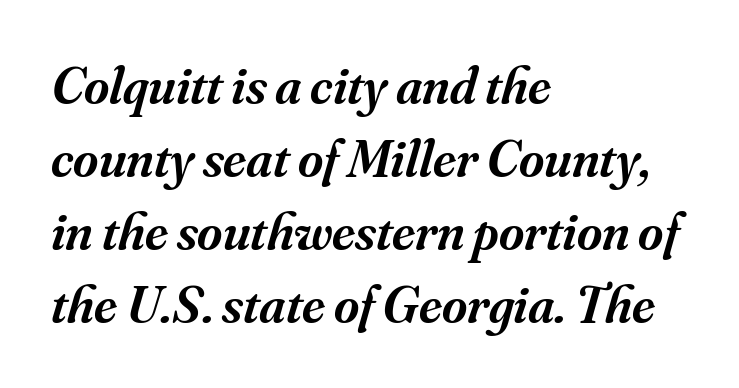
Look at the stroke-to-counter ratio: somewhat heavy, a semibold. Honestly, there is no underline to notice here at all. Successive baselines arrive at the customary interval. The whole block is typeset with a tilt. Spacing between characters is what you'd get straight out of the box.
